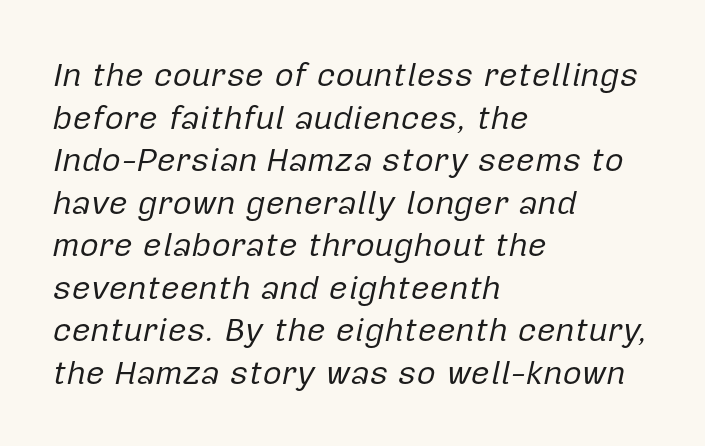
Q: Is the text bold? A: No.
Q: Is the text italic (slanted)? A: Yes, it leans right by about 12 degrees.
Q: Is the text underlined? A: No.
Q: How is the paragraph aligned? A: Left-aligned.
Q: Is the spacing between letters normal or unusually wide? A: Normal.
Q: Is the spacing between lines tight, normal or loose? A: Normal.
Q: Width (condensed, normal, or wide)? A: Normal.
Q: Stroke contrast? A: Low.
Q: x-height? A: Medium.
Q: Monospaced? A: No.
